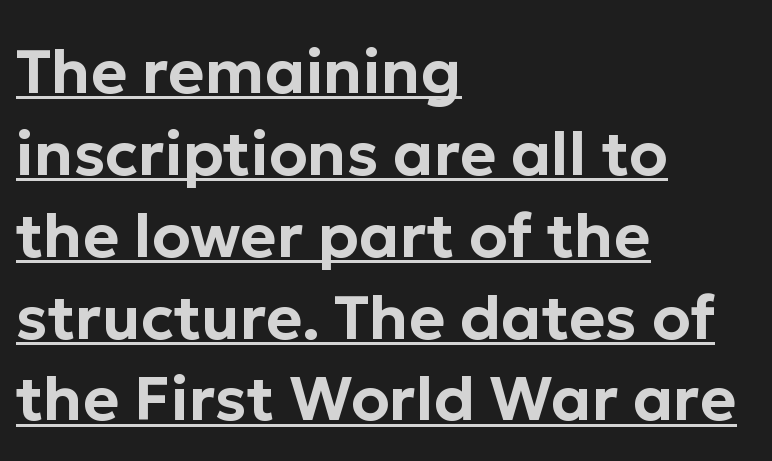
The image shows 62 px sans-serif type, upright; set left-aligned, normal line spacing (1.32x), normal letter spacing, underlined; low stroke contrast and a medium x-height.
